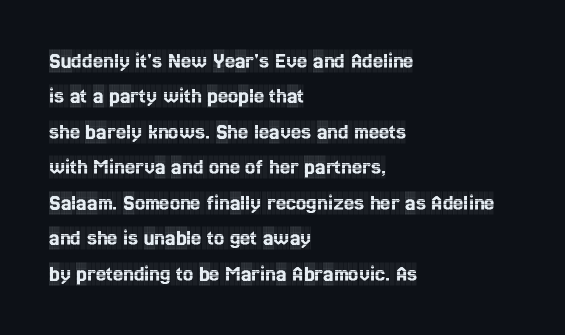
Nope, not italic — everything's standing straight. Words appear dense and cohesive because spacing is normal. The baseline area is clear. These lines sit exactly where default settings would place them. The compositor pushed each line to the left boundary.
